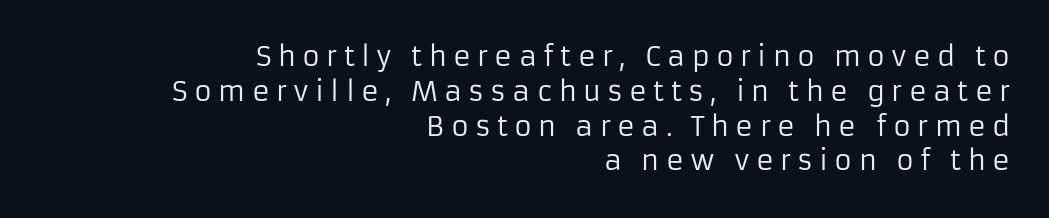
The image shows 27 px text type, upright; set right-aligned, normal line spacing (1.29x), unusually wide letter spacing (+0.23 em), not underlined.
